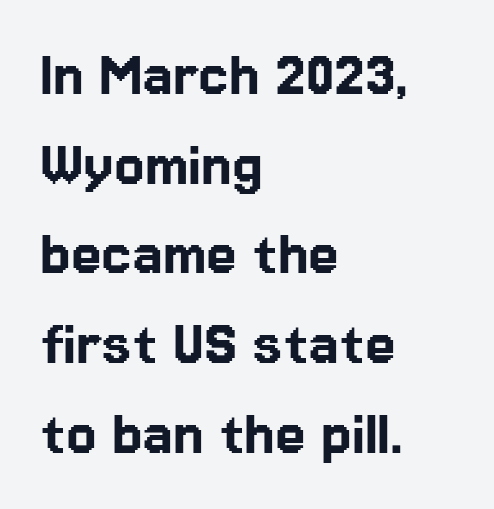
{"serif": "no", "italic": "no", "width": "normal", "stroke_contrast": "low", "x_height": "medium", "monospaced": "no", "underline": "no", "align": "left", "line_spacing": "normal", "line_spacing_ratio": 1.3, "letter_spacing": "normal", "letter_spacing_em": 0.0, "glyph_px": 69}
